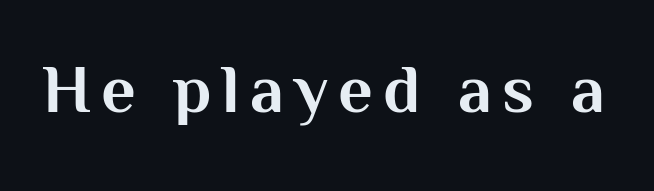
Heft: maximum for text — a bold. The letters carry no serifs — their stems end cleanly without finishing strokes. Character widths vary here, with narrow letters taking less room than wide ones. A roman cut, with each character standing at attention. Check the space under the baseline: it is left empty.
